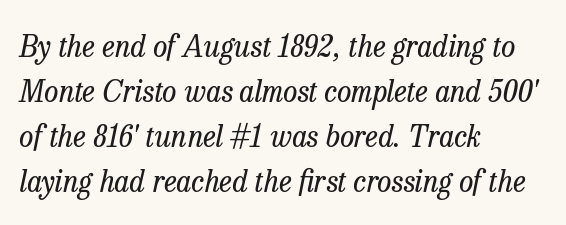
What stands out about the letter spacing? Nothing — it is the standard amount. Has an underline been added? It has not. Little horizontal feet cap the strokes, marking this as serif type. Observe the lean: these are italic letterforms.
